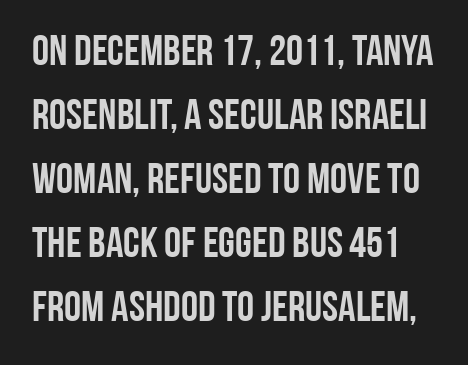
The image shows 43 px condensed sans-serif type, upright; set normal line spacing (1.49x), normal letter spacing, not underlined; low stroke contrast and a large x-height.
